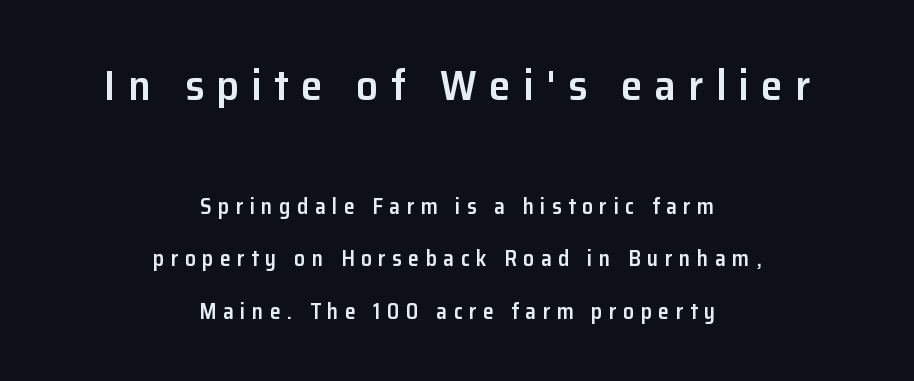
Successive baselines arrive slowly, with a big drop between each. The compositor balanced each line on the midline. The lettering stays uniformly vertical, giving the passage a roman look. The face used here is proportionally spaced, like ordinary book or web type. In this sample the first text group is rendered at the bigger scale.
